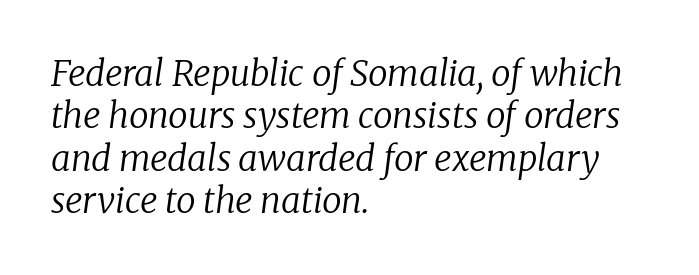
The image shows 35 px regular-weight serif type, italic (leaning right); set left-aligned, line spacing 1.21x, normal letter spacing, not underlined; low stroke contrast and a medium x-height.
